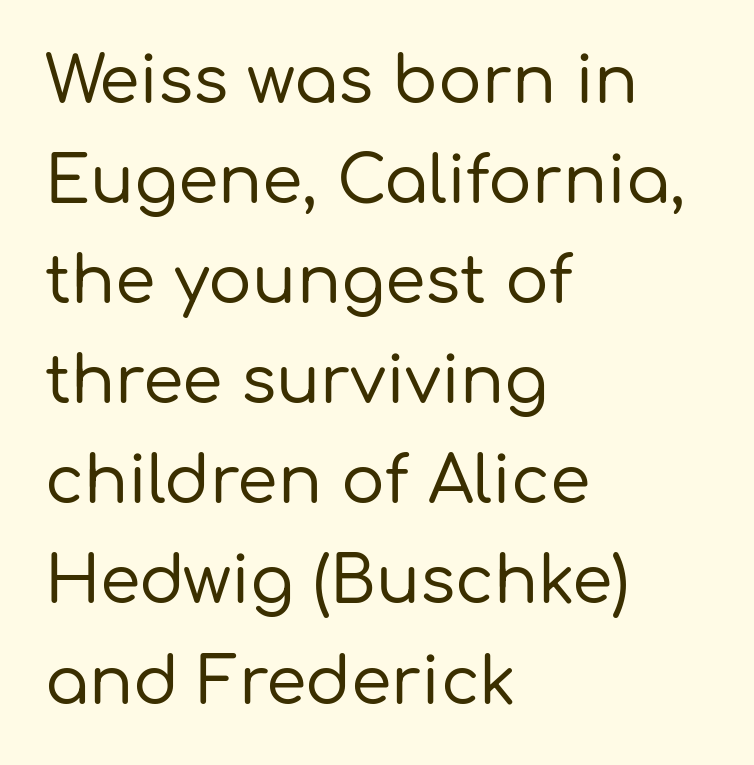
The image shows 65 px sans-serif type, upright; set left-aligned, normal line spacing (1.54x), normal letter spacing, not underlined; low stroke contrast and a medium x-height.
